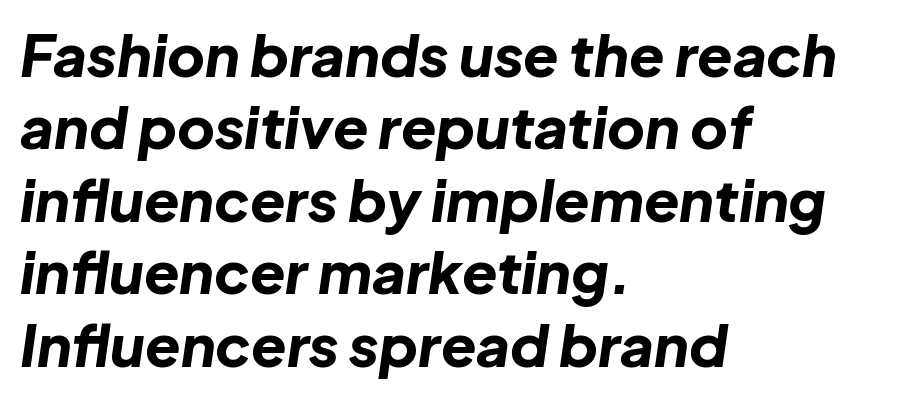
Q: Is the text bold? A: Yes.
Q: Is the text italic (slanted)? A: Yes, it leans right by about 8 degrees.
Q: Is the text underlined? A: No.
Q: How is the paragraph aligned? A: Left-aligned.
Q: Is the spacing between letters normal or unusually wide? A: Normal.
Q: Is the spacing between lines tight, normal or loose? A: Normal.
Q: Width (condensed, normal, or wide)? A: Normal.
Q: Stroke contrast? A: Low.
Q: x-height? A: Medium.
Q: Monospaced? A: No.
